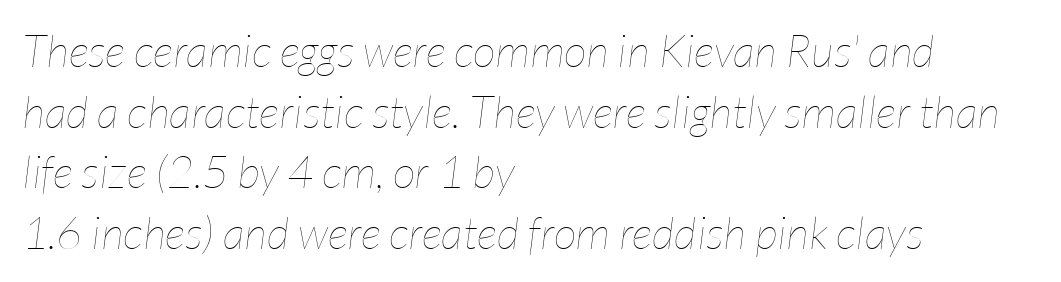
Q: Is the text bold? A: No.
Q: Is the text italic (slanted)? A: Yes, it leans right by about 7 degrees.
Q: Is the text underlined? A: No.
Q: How is the paragraph aligned? A: Left-aligned.
Q: Is the spacing between letters normal or unusually wide? A: Normal.
Q: Is the spacing between lines tight, normal or loose? A: Normal.
Q: Width (condensed, normal, or wide)? A: Condensed.
Q: Stroke contrast? A: Low.
Q: x-height? A: Medium.
Q: Monospaced? A: No.
